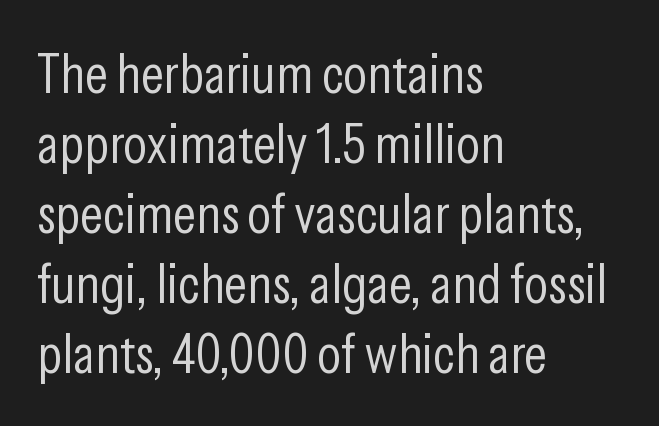
Do the characters align in a grid? No, the font is proportional. Nope, no serifs anywhere on these letters. Short and long lines alike share a common starting point at left. A typesetter would call this leading conventional body-copy spacing. Compared with typical body copy, the letter spacing here is the same.
